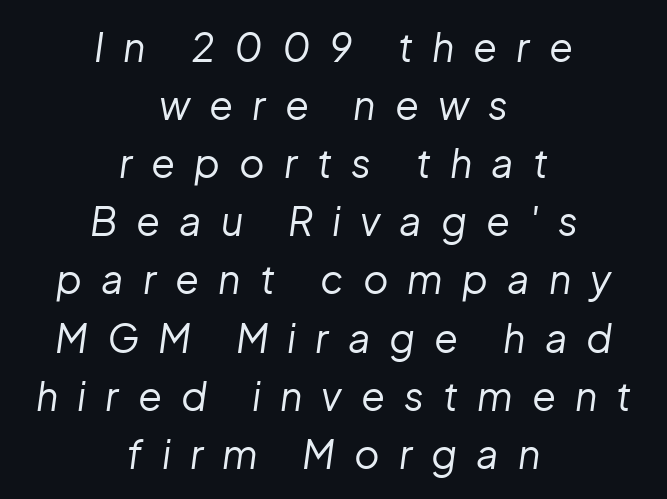
The image shows 39 px regular-weight type, italic (leaning right); set centered, normal line spacing (1.49x), unusually wide letter spacing (+0.49 em), not underlined; low stroke contrast and a medium x-height.
